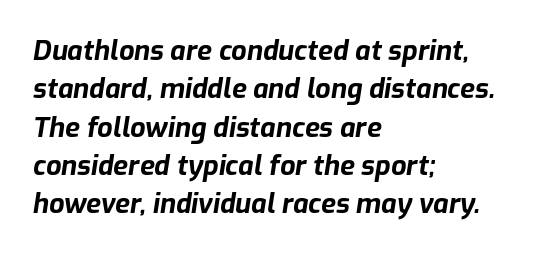
The image shows 27 px bold type, italic (leaning right); set left-aligned, normal line spacing (1.42x), normal letter spacing, not underlined.
